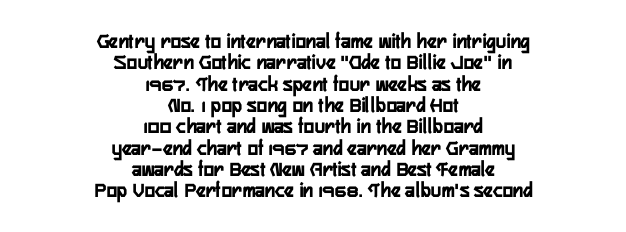
{"italic": "no", "bold": "yes", "underline": "no", "align": "center", "line_spacing": "tight", "line_spacing_ratio": 0.97, "letter_spacing": "normal", "letter_spacing_em": 0.0, "glyph_px": 22}
